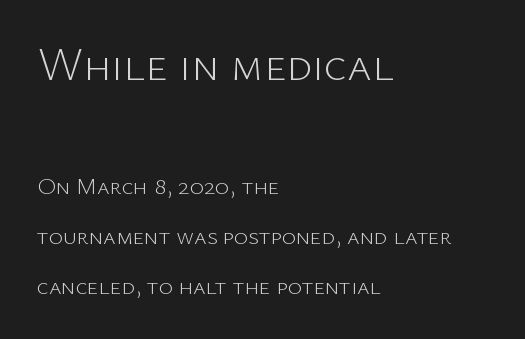
The image shows 47 px light sans-serif type, upright; set left-aligned, loose line spacing (2.08x), normal letter spacing, not underlined; the first (top) block is 1.96x larger; low stroke contrast and a medium x-height.
